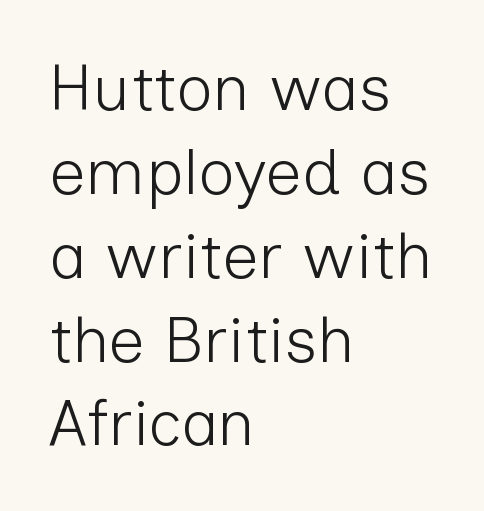
Q: Is the text bold? A: No.
Q: Is the text italic (slanted)? A: No, it is upright.
Q: Is the typeface a serif or a sans-serif typeface? A: Sans-serif.
Q: Is the text underlined? A: No.
Q: How is the paragraph aligned? A: Left-aligned.
Q: Is the spacing between letters normal or unusually wide? A: Normal.
Q: Is the spacing between lines tight, normal or loose? A: Normal.
Q: Width (condensed, normal, or wide)? A: Normal.
Q: Stroke contrast? A: Low.
Q: x-height? A: Medium.
Q: Monospaced? A: No.
